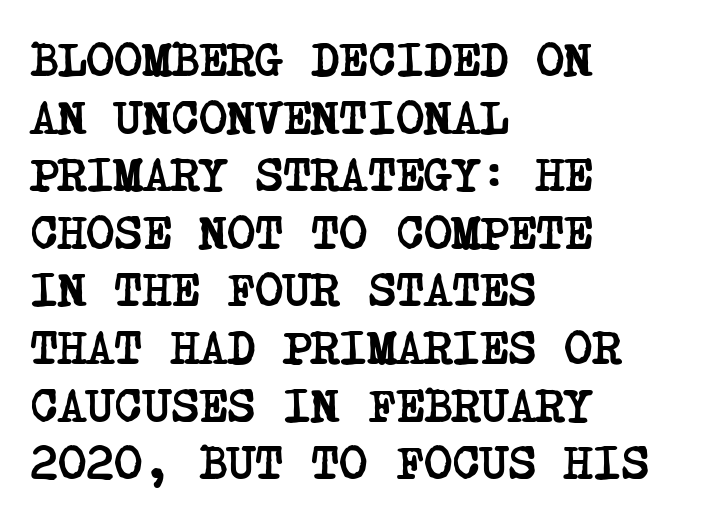
No extra tracking has been applied to these lines. The face used here is seriffed, in the tradition of book romans. The strokes are fattened all the way to bold. A student would call this left alignment; a typographer would say flush left, rag right. The zone under the glyphs is completely vacant.
